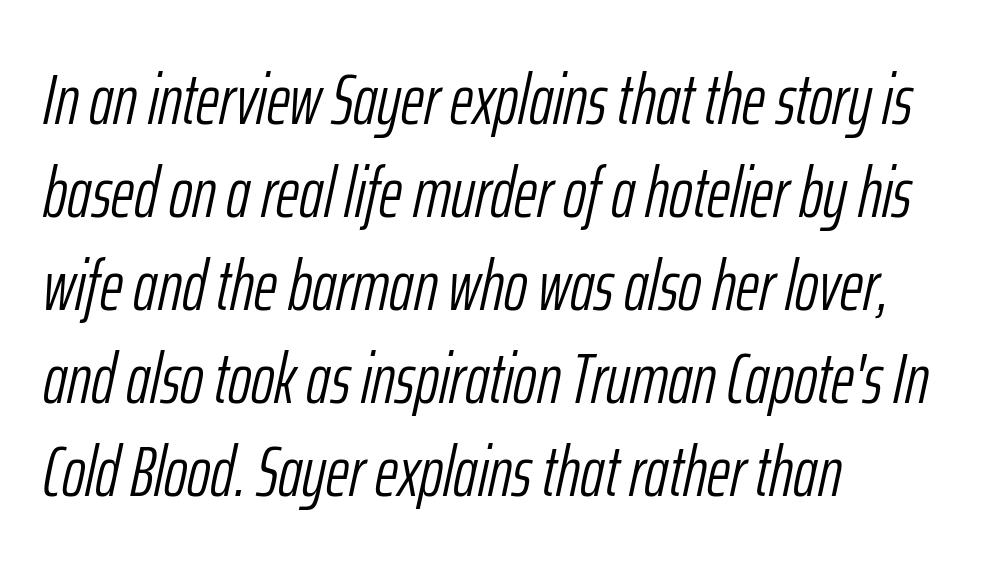
The passage shown is typed in a proportional face where columns would drift. The glyphs look as if they've been sheared to an angle. Letters have the restrained weight of plain body copy at most. Students, note that the glyphs here touch the page at normal intervals. All the whitespace from short lines collects on the right. Regarding leading, the lines here are spaced in the standard way.
